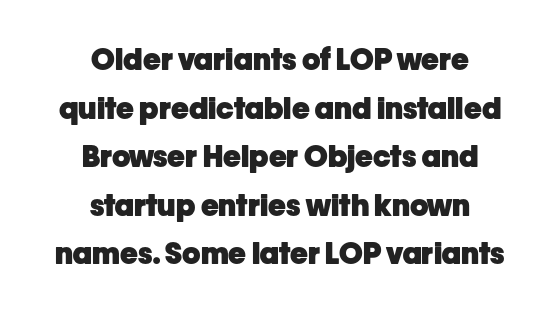
Honestly, the row spacing looks completely unremarkable. The passage is arranged like a title page — every line centered. Each word holds together tightly as a unit, with standard inter-letter gaps. The gap between lines stays unmarked. Check where the strokes stop: nothing finishes them off — pure sans. Each letter keeps its own natural width here, so spacing adapts to shape.
